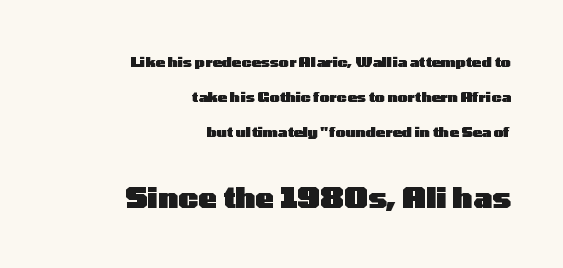
The image shows 28 px heavy, wide sans-serif type, upright; set right-aligned, loose line spacing (2.5x), normal letter spacing, not underlined; the second (bottom) block is 2.0x larger; low stroke contrast and a medium x-height.
